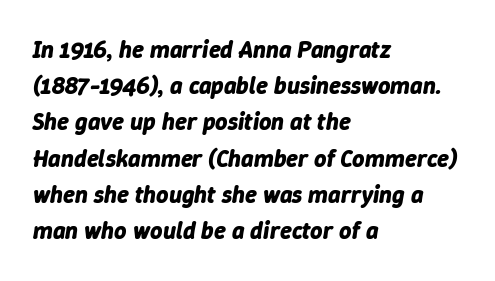
Q: Is the text bold? A: Yes.
Q: Is the text italic (slanted)? A: Yes, it leans right by about 9 degrees.
Q: Is the text underlined? A: No.
Q: How is the paragraph aligned? A: Left-aligned.
Q: Is the spacing between letters normal or unusually wide? A: Normal.
Q: Is the spacing between lines tight, normal or loose? A: Normal.
